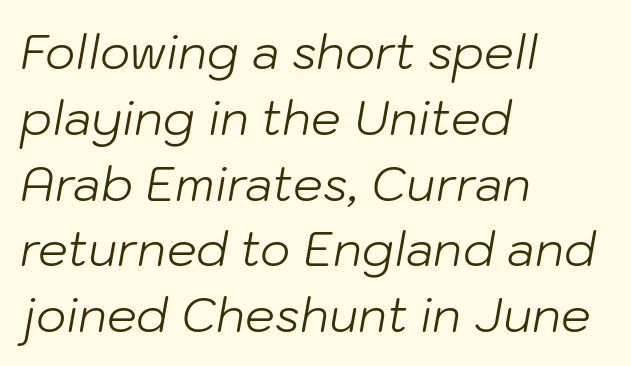
Q: Is the text bold? A: No.
Q: Is the text italic (slanted)? A: Yes, it leans right by about 10 degrees.
Q: Is the text underlined? A: No.
Q: How is the paragraph aligned? A: Left-aligned.
Q: Is the spacing between letters normal or unusually wide? A: Normal.
Q: Is the spacing between lines tight, normal or loose? A: Normal.
Q: Width (condensed, normal, or wide)? A: Normal.
Q: Stroke contrast? A: Low.
Q: x-height? A: Medium.
Q: Monospaced? A: No.
